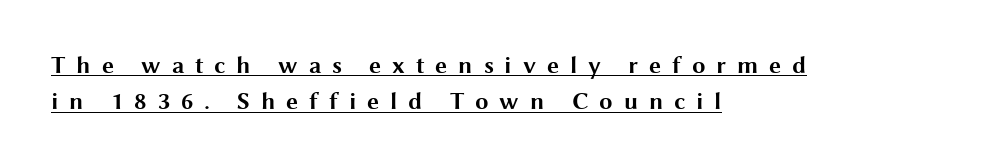
{"italic": "no", "bold": "yes", "underline": "yes", "align": "left", "line_spacing": "normal", "line_spacing_ratio": 1.51, "letter_spacing": "wide", "letter_spacing_em": 0.45, "glyph_px": 24}
